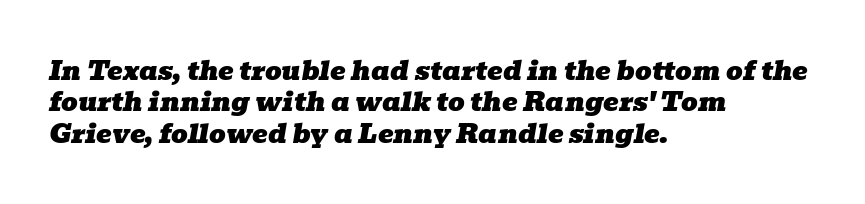
{"italic": "yes", "lean": "right", "slant_degrees": 10, "underline": "no", "align": "left", "line_spacing_ratio": 1.21, "letter_spacing": "normal", "letter_spacing_em": 0.0, "glyph_px": 26}
